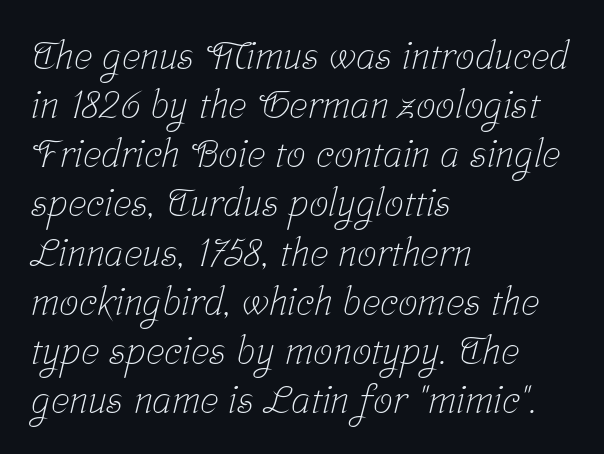
{"serif": "yes", "bold": "no", "weight": "light", "width": "condensed", "stroke_contrast": "low", "x_height": "medium", "monospaced": "no", "underline": "no", "align": "left", "line_spacing": "normal", "line_spacing_ratio": 1.26, "letter_spacing": "normal", "letter_spacing_em": 0.0, "glyph_px": 39}
